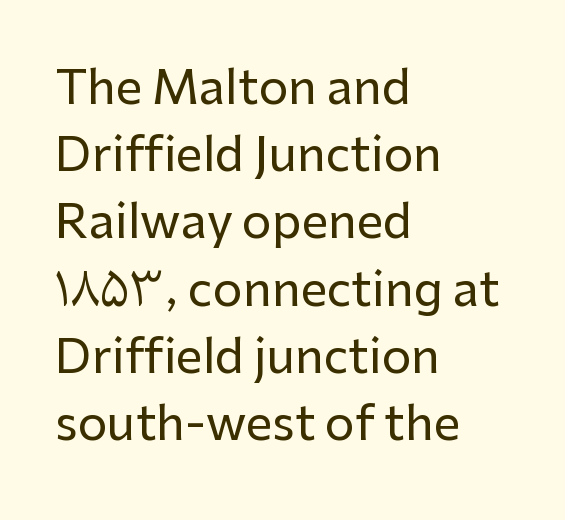
Short note: letters normally spaced. Quick note: underline off. Regarding leading, the lines here are spaced in the standard way. Serif or sans? Sans — the stroke terminals are bare. The compositor pushed each line to the left boundary. Is there any slant? The stems are plumb.
